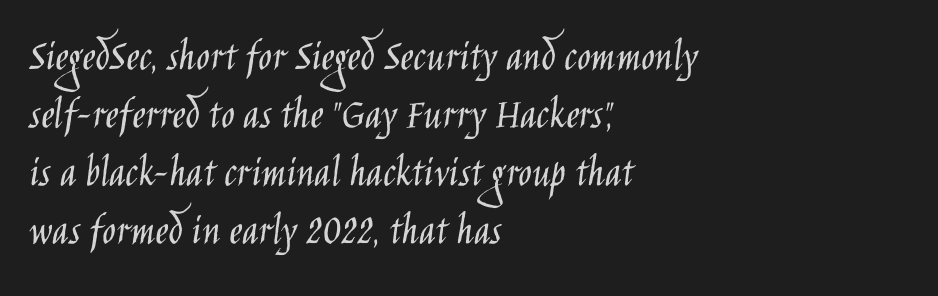
Character widths vary here, with narrow letters taking less room than wide ones. The zone under the glyphs is completely vacant. The letterforms sit at book weight or below.
